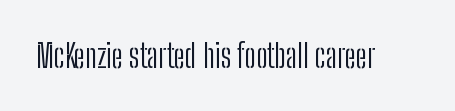
{"serif": "no", "italic": "no", "bold": "no", "weight": "light", "width": "condensed", "stroke_contrast": "low", "x_height": "medium", "monospaced": "no", "underline": "no", "letter_spacing": "normal", "letter_spacing_em": 0.0, "glyph_px": 32}
